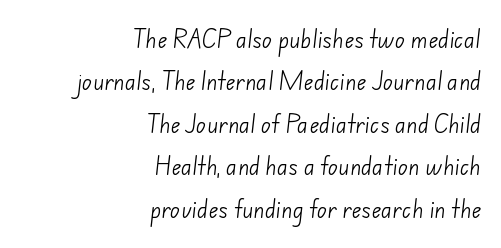
The image shows 21 px text type; set right-aligned, loose line spacing (2.02x), normal letter spacing, not underlined.
